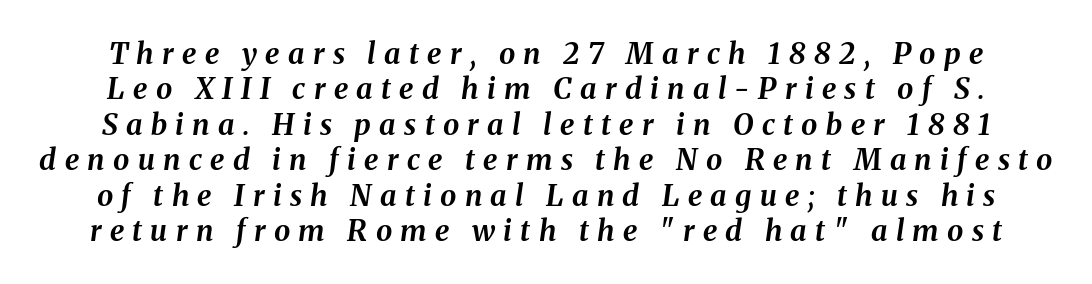
Q: Is the text bold? A: Yes.
Q: Is the text italic (slanted)? A: Yes, it leans right by about 8 degrees.
Q: Is the text underlined? A: No.
Q: Is the spacing between letters normal or unusually wide? A: Unusually wide.
Q: Width (condensed, normal, or wide)? A: Normal.
Q: Stroke contrast? A: Medium.
Q: x-height? A: Medium.
Q: Monospaced? A: No.
